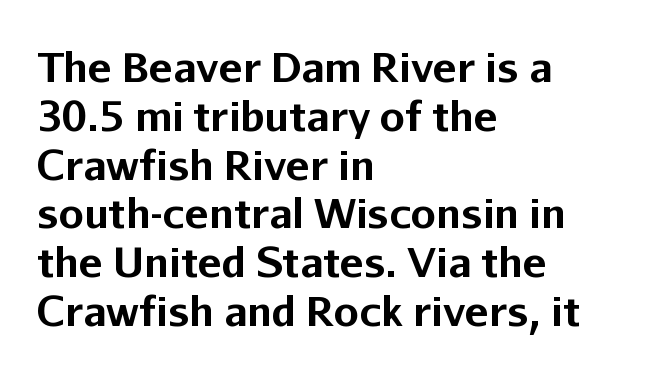
The image shows 40 px bold sans-serif type, upright; set left-aligned, line spacing 1.22x, normal letter spacing, not underlined; low stroke contrast and a medium x-height.
